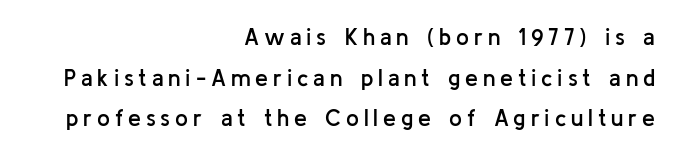
Q: Is the text bold? A: Semi-bold.
Q: Is the text italic (slanted)? A: No, it is upright.
Q: Is the text underlined? A: No.
Q: How is the paragraph aligned? A: Right-aligned.
Q: Is the spacing between letters normal or unusually wide? A: Unusually wide.
